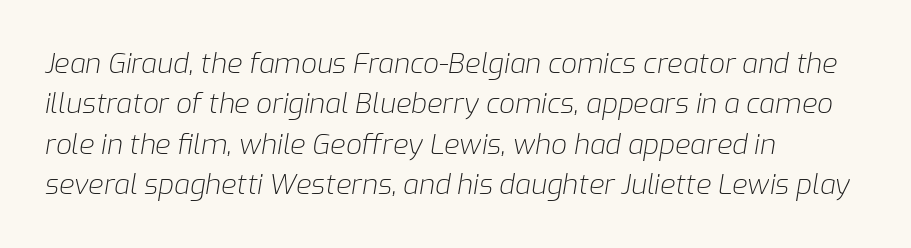
{"italic": "yes", "lean": "right", "slant_degrees": 9, "bold": "no", "weight": "light", "width": "normal", "stroke_contrast": "low", "x_height": "medium", "monospaced": "no", "underline": "no", "align": "left", "line_spacing": "normal", "line_spacing_ratio": 1.44, "letter_spacing": "normal", "letter_spacing_em": 0.0, "glyph_px": 28}
